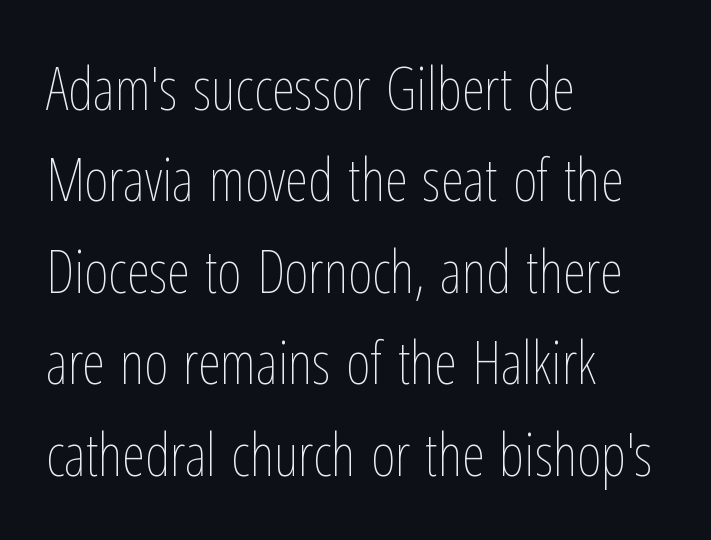
The paragraph shown leans on its left margin. Varying glyph widths throughout — classic text-font behaviour. Look at the tracking — it's just the regular setting, nothing added. No heavy texture on the line: the type isn't bold.
